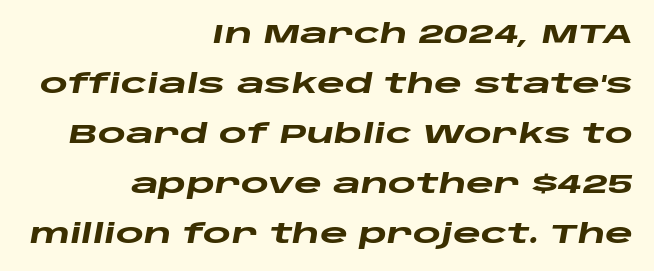
The image shows 27 px bold type, italic (leaning right); set right-aligned, line spacing 1.85x, normal letter spacing, not underlined.
